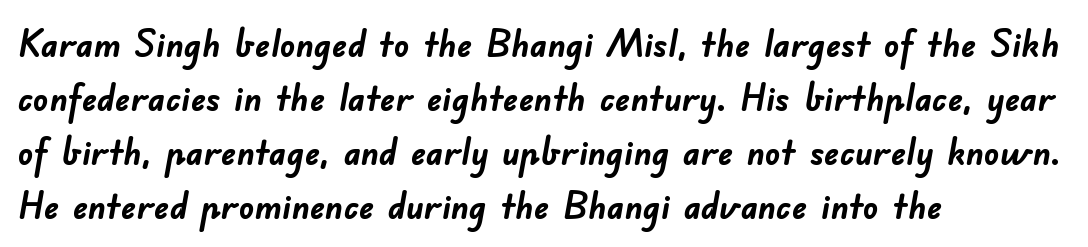
Q: Is the text bold? A: Yes.
Q: Is the typeface a serif or a sans-serif typeface? A: Sans-serif.
Q: Is the text underlined? A: No.
Q: How is the paragraph aligned? A: Left-aligned.
Q: Is the spacing between letters normal or unusually wide? A: Normal.
Q: Is the spacing between lines tight, normal or loose? A: Normal.
Q: Width (condensed, normal, or wide)? A: Normal.
Q: Stroke contrast? A: Low.
Q: x-height? A: Small.
Q: Monospaced? A: No.
